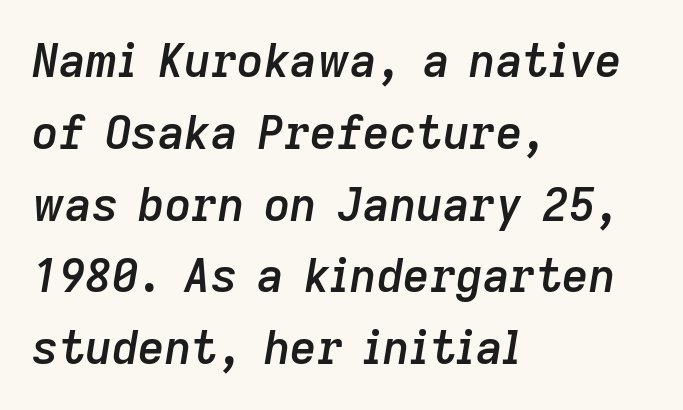
The image shows 46 px semibold type, italic (leaning right); set left-aligned, normal line spacing (1.56x), normal letter spacing, not underlined; low stroke contrast and a medium x-height.
